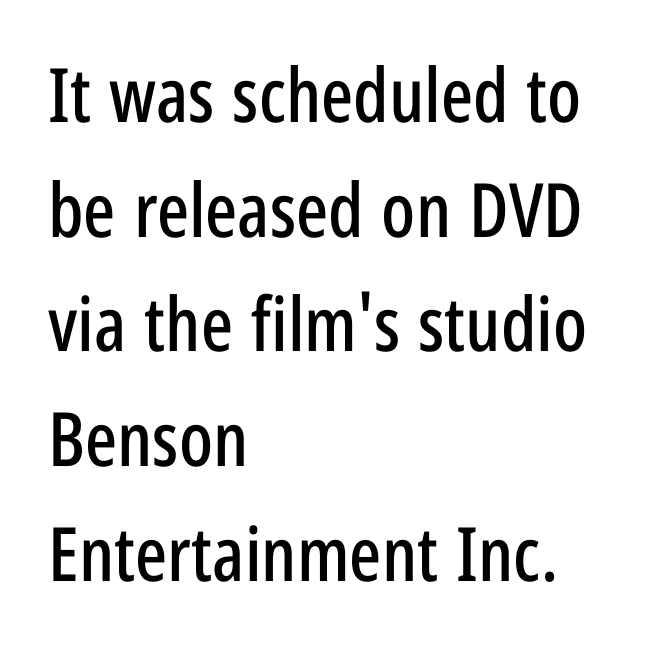
The image shows 75 px condensed sans-serif type, upright; set left-aligned, normal line spacing (1.53x), normal letter spacing, not underlined; low stroke contrast and a large x-height.
